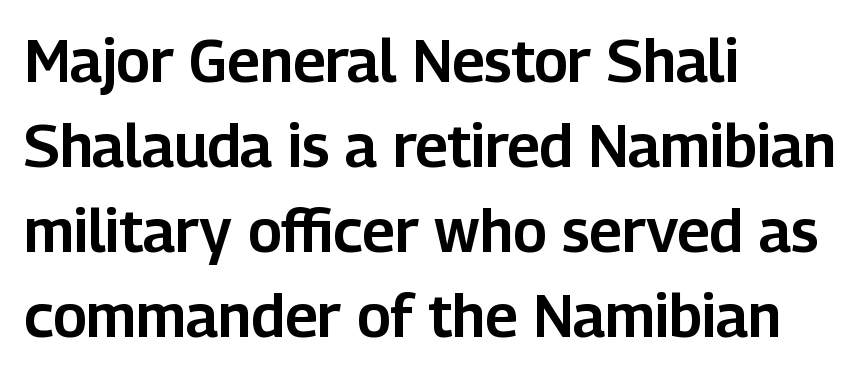
The image shows 59 px sans-serif type, upright; set left-aligned, normal line spacing (1.44x), normal letter spacing, not underlined; low stroke contrast and a medium x-height.
